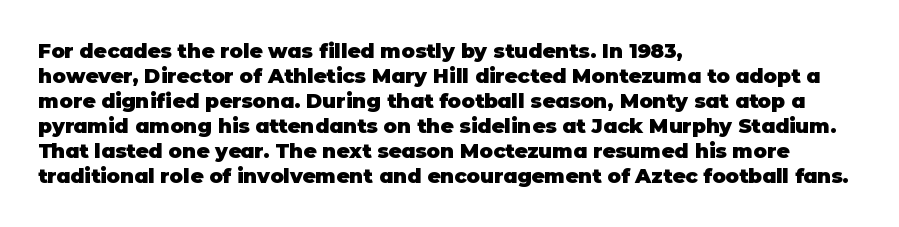
The baseline area is clear. Ordinary non-slanted type is in use. Look at the tracking — it's just the regular setting, nothing added. These lines carry a lot of weight — the face is fully bold.
